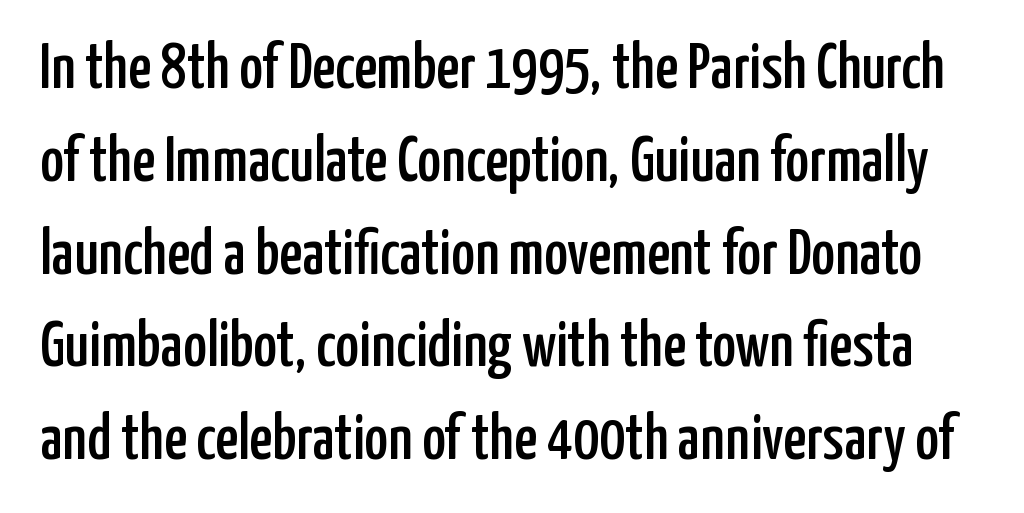
A typesetter would call this proportional, since set widths differ per character. The characters display no serif detailing; their extremities are plain. The letterforms sit shoulder to shoulder at normal distance. Vertically, the passage feels balanced, rows spaced as you'd expect.
